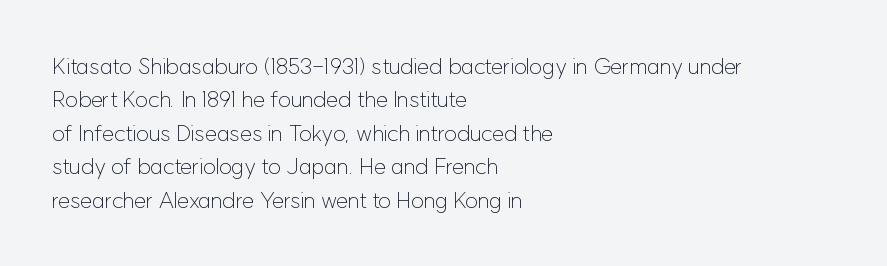
Summary of vertical rhythm: regular, with standard interline spacing. No extra ink here — the face is not bold. Quick note: not italic, upright. Horizontal alignment here is leftward, the default for most running prose.
